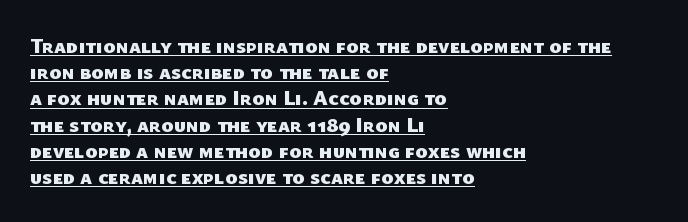
Q: Is the text bold? A: Yes.
Q: Is the text underlined? A: Yes.
Q: How is the paragraph aligned? A: Left-aligned.
Q: Is the spacing between letters normal or unusually wide? A: Normal.
Q: Is the spacing between lines tight, normal or loose? A: Normal.
